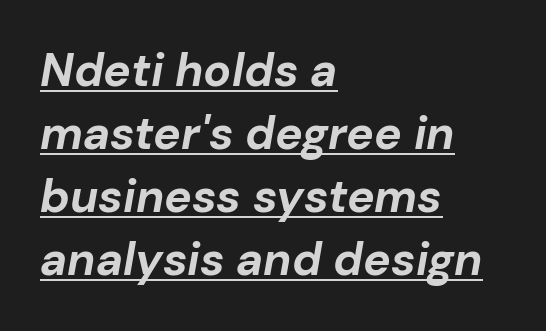
Q: Is the text bold? A: Yes.
Q: Is the text italic (slanted)? A: Yes, it leans right by about 10 degrees.
Q: Is the text underlined? A: Yes.
Q: How is the paragraph aligned? A: Left-aligned.
Q: Is the spacing between letters normal or unusually wide? A: Normal.
Q: Is the spacing between lines tight, normal or loose? A: Normal.
Q: Width (condensed, normal, or wide)? A: Normal.
Q: Stroke contrast? A: Low.
Q: x-height? A: Medium.
Q: Monospaced? A: No.
